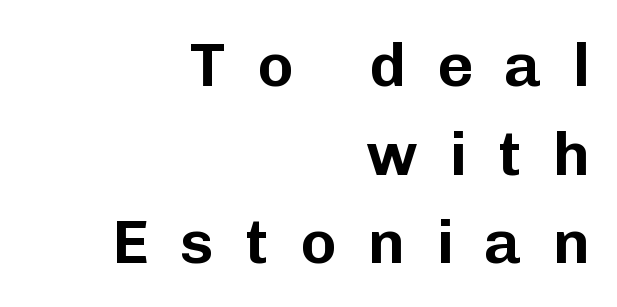
Check where the strokes stop: nothing finishes them off — pure sans. A typesetter would call this proportional, since set widths differ per character. Unmarked baselines from the first word to the last. Style check: upright. Letter spacing: wide.
